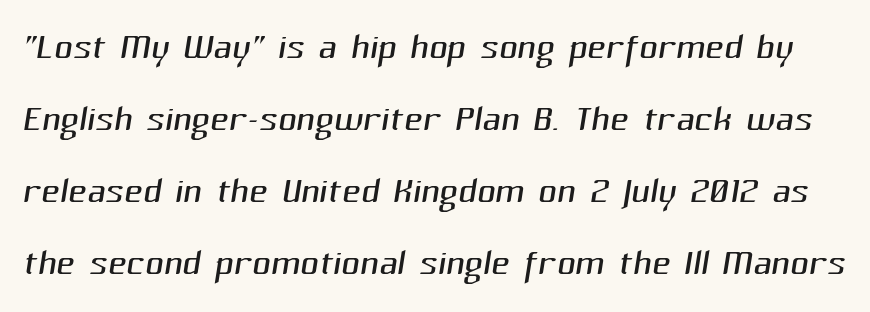
Glance below the letters and you will spot only blank space. Is this a fixed-width face? No — the glyphs have proportional, varying widths. The line-height multiplier appears to be the usual default. Bold? No — there's no thickening of the strokes. Each word holds together tightly as a unit, with standard inter-letter gaps.
